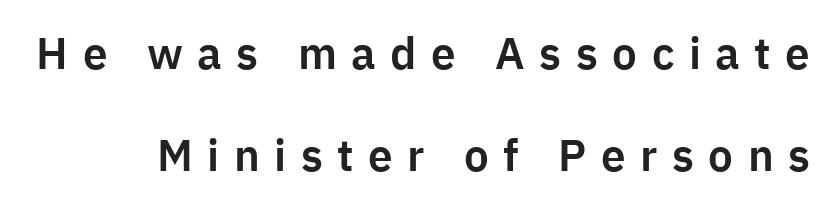
Do the letters lean? They stand straight. Observe the absence of serifs on each vertical stroke in this sample. Leading is clearly above the norm, producing a sparse column. The gap between lines stays unmarked. The passage shown is typed in a proportional face where columns would drift.
